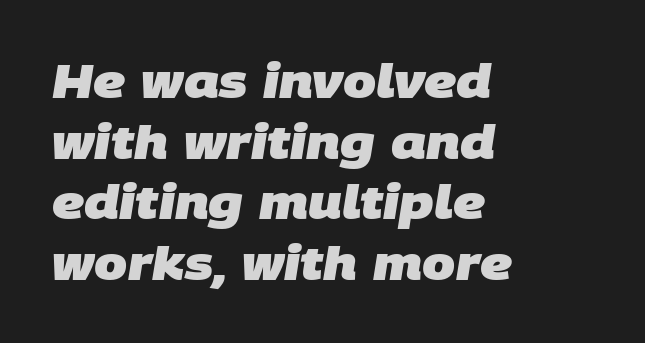
{"serif": "no", "bold": "yes", "weight": "heavy", "width": "normal", "stroke_contrast": "low", "x_height": "large", "monospaced": "no", "underline": "no", "align": "left", "line_spacing": "normal", "line_spacing_ratio": 1.29, "letter_spacing": "normal", "letter_spacing_em": 0.0, "glyph_px": 47}
